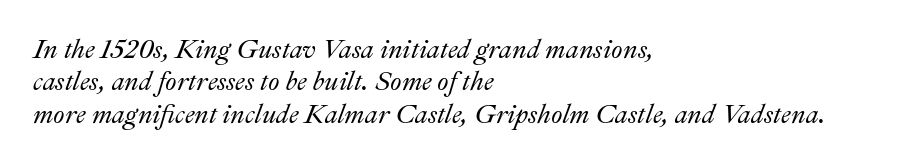
Q: Is the text italic (slanted)? A: Yes, it leans right by about 22 degrees.
Q: Is the text underlined? A: No.
Q: How is the paragraph aligned? A: Left-aligned.
Q: Is the spacing between letters normal or unusually wide? A: Normal.
Q: Is the spacing between lines tight, normal or loose? A: Normal.
